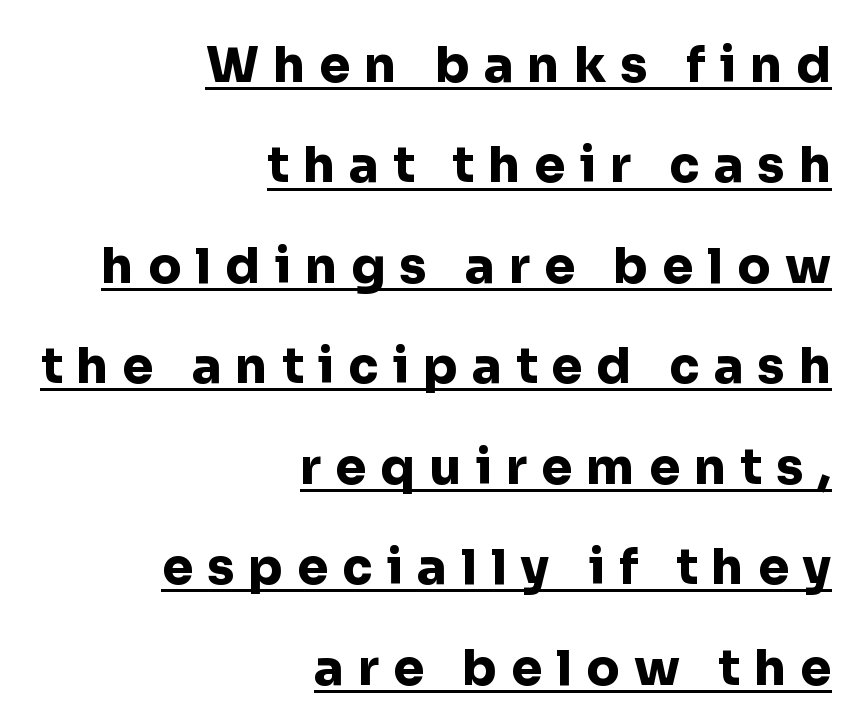
{"serif": "no", "italic": "no", "bold": "yes", "weight": "heavy", "width": "normal", "stroke_contrast": "low", "x_height": "medium", "monospaced": "no", "underline": "yes", "align": "right", "line_spacing": "loose", "line_spacing_ratio": 2.05, "letter_spacing": "wide", "letter_spacing_em": 0.29, "glyph_px": 49}
